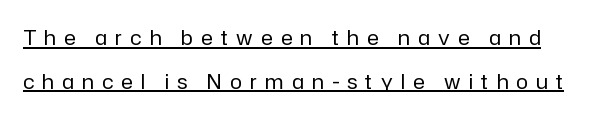
The weight tops out at a normal text grade. The type is letterspaced generously, with wide tracking. Looks like someone drew a line under every word here. If you drew a line through each stem, it would be perfectly vertical. Interline gaps are noticeably wide in this sample.
